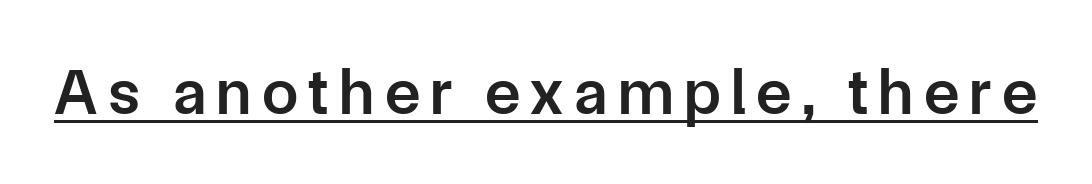
Q: Is the text bold? A: Semi-bold.
Q: Is the text italic (slanted)? A: No, it is upright.
Q: Is the typeface a serif or a sans-serif typeface? A: Sans-serif.
Q: Is the text underlined? A: Yes.
Q: Width (condensed, normal, or wide)? A: Normal.
Q: Stroke contrast? A: Low.
Q: x-height? A: Medium.
Q: Monospaced? A: No.
